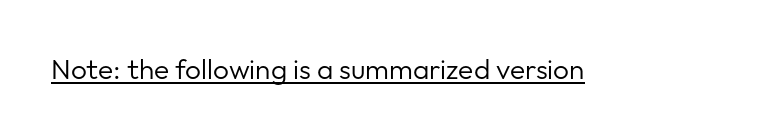
Q: Is the text bold? A: No.
Q: Is the text italic (slanted)? A: No, it is upright.
Q: Is the typeface a serif or a sans-serif typeface? A: Sans-serif.
Q: Is the text underlined? A: Yes.
Q: Is the spacing between letters normal or unusually wide? A: Normal.
Q: Width (condensed, normal, or wide)? A: Normal.
Q: Stroke contrast? A: Low.
Q: x-height? A: Medium.
Q: Monospaced? A: No.
